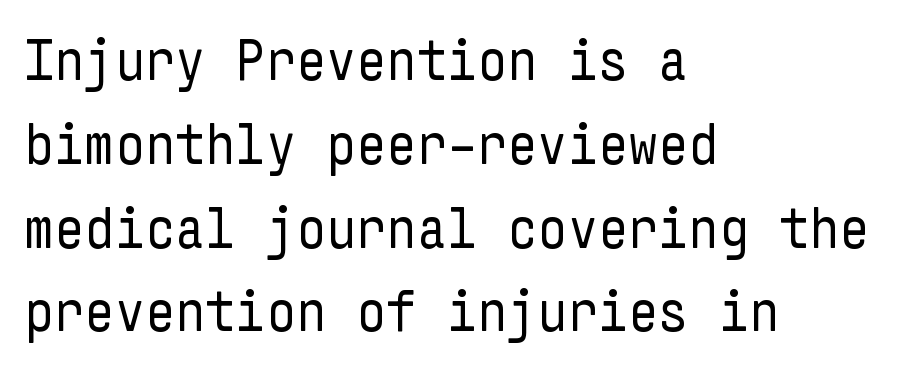
{"serif": "no", "italic": "no", "bold": "no", "weight": "regular", "width": "condensed", "stroke_contrast": "low", "x_height": "medium", "underline": "no", "align": "left", "line_spacing": "normal", "line_spacing_ratio": 1.42, "letter_spacing": "normal", "letter_spacing_em": 0.0, "glyph_px": 59}
